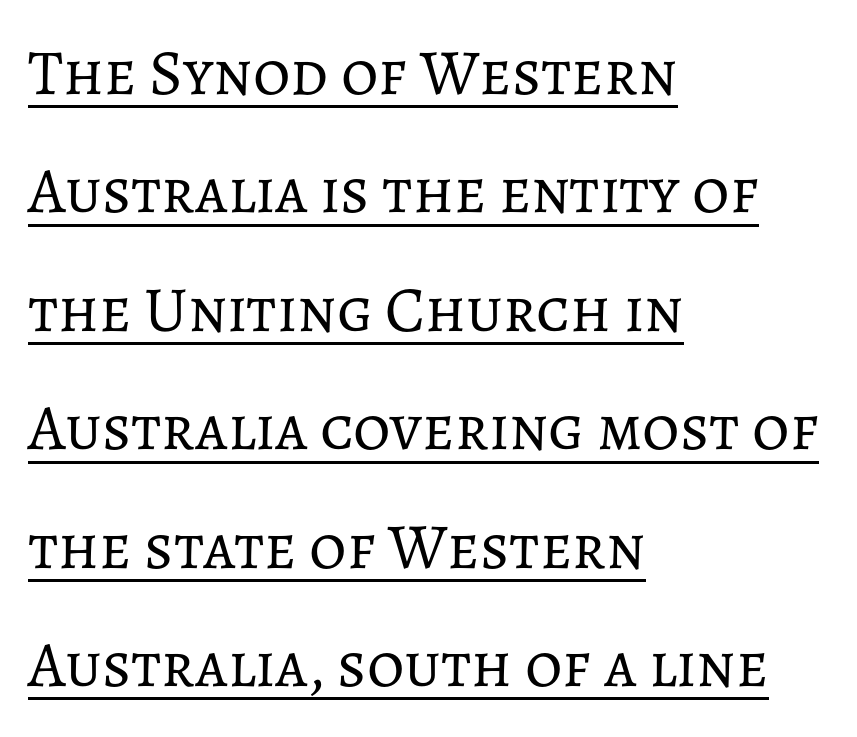
The image shows 64 px regular-weight type, upright; set left-aligned, line spacing 1.85x, normal letter spacing, underlined; low stroke contrast and a medium x-height.
